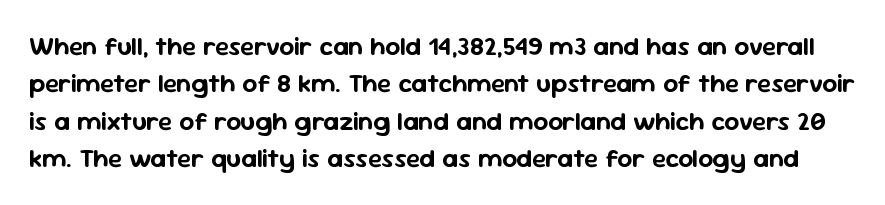
{"italic": "no", "underline": "no", "line_spacing": "normal", "line_spacing_ratio": 1.44, "letter_spacing": "normal", "letter_spacing_em": 0.0, "glyph_px": 26}
